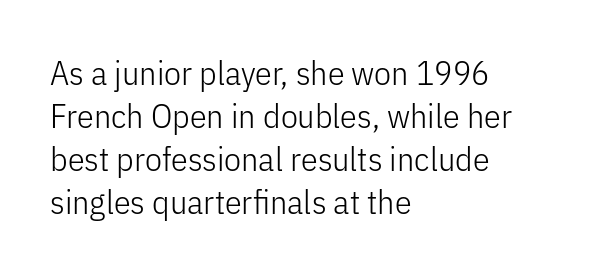
{"serif": "no", "italic": "no", "bold": "no", "weight": "light", "width": "condensed", "stroke_contrast": "low", "x_height": "medium", "monospaced": "no", "underline": "no", "align": "left", "line_spacing": "normal", "line_spacing_ratio": 1.26, "letter_spacing": "normal", "letter_spacing_em": 0.0, "glyph_px": 34}
